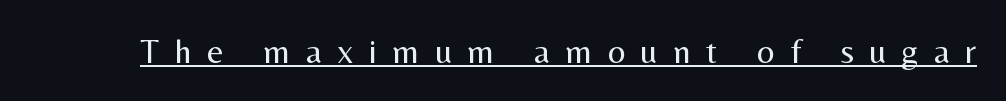
Look at the bottom of the vertical strokes: they stop flat, with no serifs. Unlike italic type, these characters show no tilt at all. Does a line run under the words? Yes, clearly. Counters stay open thanks to moderate or lighter strokes.
